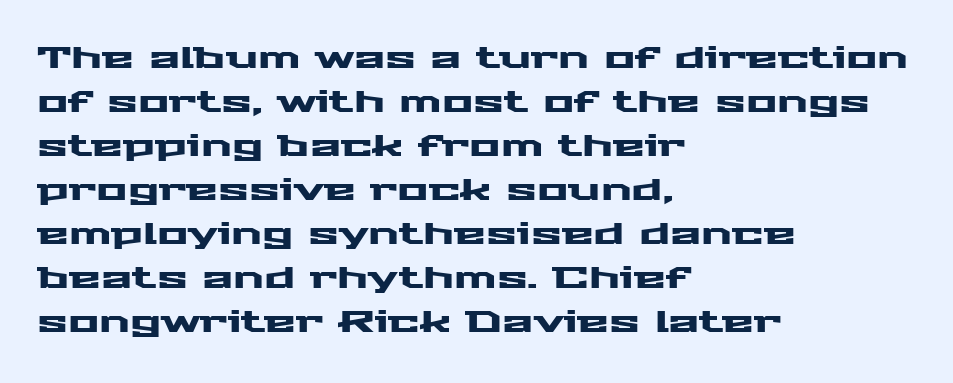
Q: Is the text italic (slanted)? A: No, it is upright.
Q: Is the typeface a serif or a sans-serif typeface? A: Sans-serif.
Q: Is the text underlined? A: No.
Q: How is the paragraph aligned? A: Left-aligned.
Q: Is the spacing between letters normal or unusually wide? A: Normal.
Q: Is the spacing between lines tight, normal or loose? A: Normal.
Q: Width (condensed, normal, or wide)? A: Wide.
Q: Stroke contrast? A: Medium.
Q: x-height? A: Medium.
Q: Monospaced? A: No.
